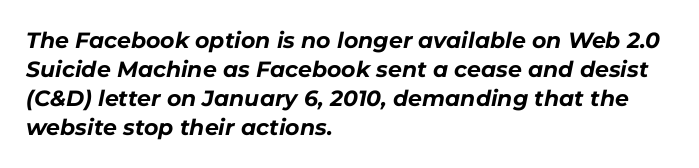
These lines were composed using italics. This sample keeps an unexceptional amount of space between lines. You could call the tracking neutral — neither tight nor loose. Emphasis by weight is at full strength: bold. All the whitespace from short lines collects on the right. Lines of text with bare space underneath.
